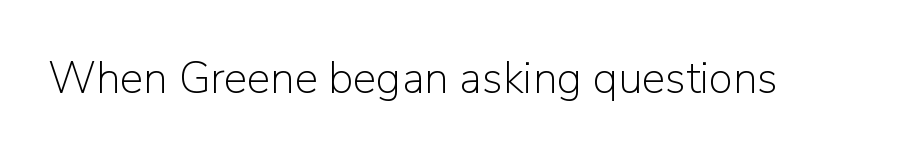
The image shows 44 px light sans-serif type, upright; set normal letter spacing, not underlined; low stroke contrast and a medium x-height.
